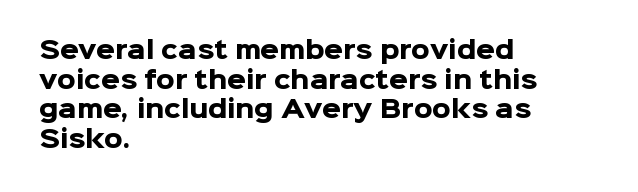
Nobody drew a line under any word here. The lettering stays uniformly vertical, giving the passage a roman look. Each word holds together tightly as a unit, with standard inter-letter gaps. A student would call this left alignment; a typographer would say flush left, rag right. Typographic density is high because the face is bold.
